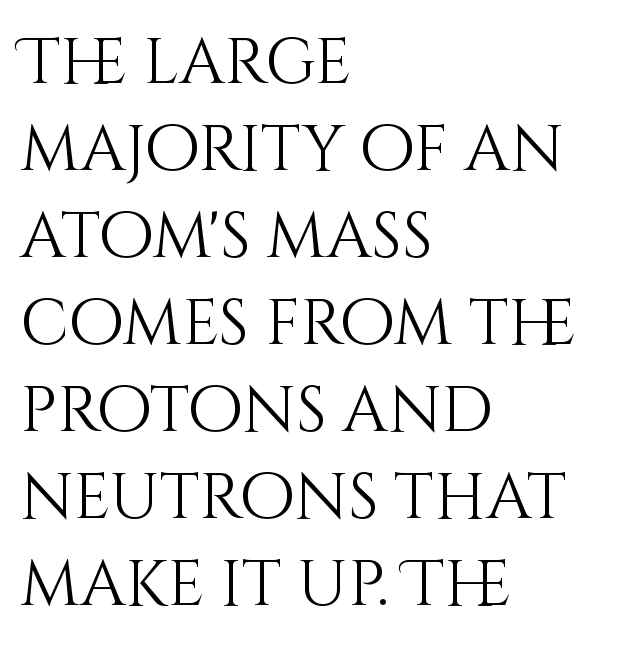
Weight: not bold — regular or lighter. Compared with typical body copy, the letter spacing here is the same. Letters rest on an invisible, unmarked baseline. Every row of glyphs begins at an identical x-position on the left. Is this a fixed-width face? No — the glyphs have proportional, varying widths. When letters stand straight like this, we call the style roman or upright.
